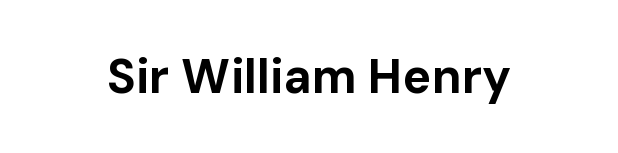
{"serif": "no", "italic": "no", "bold": "yes", "weight": "bold", "width": "normal", "stroke_contrast": "low", "x_height": "medium", "monospaced": "no", "underline": "no", "letter_spacing": "normal", "letter_spacing_em": 0.0, "glyph_px": 48}
